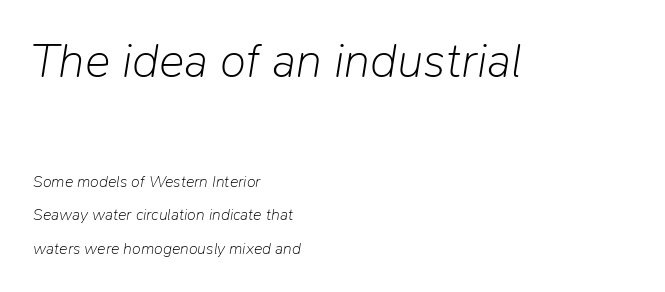
{"italic": "yes", "lean": "right", "slant_degrees": 9, "bold": "no", "weight": "light", "width": "normal", "stroke_contrast": "low", "x_height": "medium", "monospaced": "no", "underline": "no", "align": "left", "line_spacing": "loose", "line_spacing_ratio": 2.09, "letter_spacing": "normal", "letter_spacing_em": 0.0, "larger_block": "first", "size_ratio": 3.0, "glyph_px": 48}
